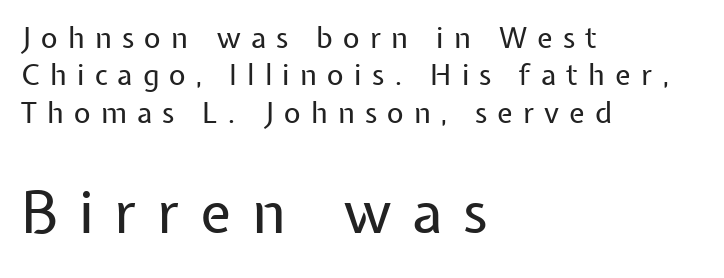
This is roman type, the default non-slanted kind. The weight tops out at a normal text grade. You can tell from the bare stems that sans-serif type was used. Here the designer chose a conventional face with non-uniform glyph widths. If you measured baseline to baseline, you'd find a middling distance.
